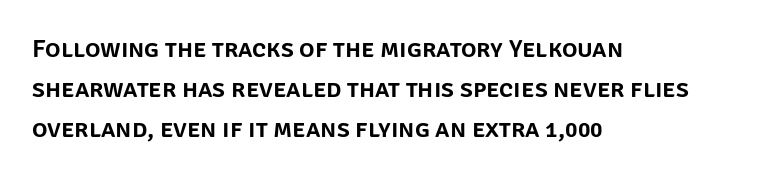
The image shows 26 px text type, upright; set left-aligned, normal line spacing (1.54x), normal letter spacing, not underlined.
